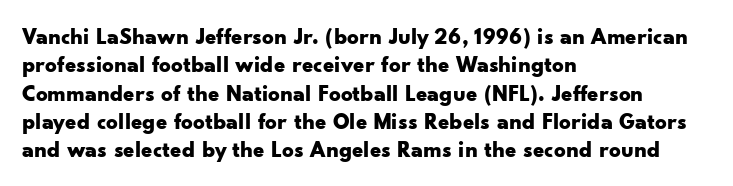
{"italic": "no", "bold": "yes", "underline": "no", "align": "left", "line_spacing_ratio": 1.23, "letter_spacing": "normal", "letter_spacing_em": 0.0, "glyph_px": 23}
